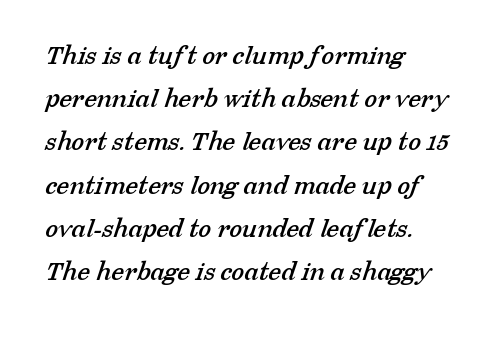
Q: Is the typeface a serif or a sans-serif typeface? A: Serif.
Q: Is the text underlined? A: No.
Q: How is the paragraph aligned? A: Left-aligned.
Q: Is the spacing between letters normal or unusually wide? A: Normal.
Q: Is the spacing between lines tight, normal or loose? A: Normal.
Q: Width (condensed, normal, or wide)? A: Normal.
Q: Stroke contrast? A: Low.
Q: x-height? A: Medium.
Q: Monospaced? A: No.
